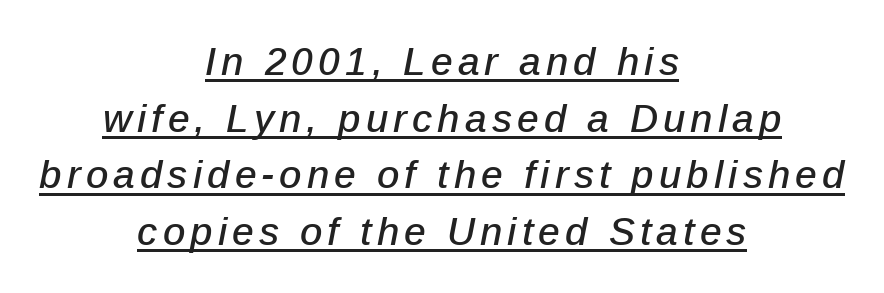
{"italic": "yes", "lean": "right", "slant_degrees": 12, "width": "normal", "stroke_contrast": "low", "x_height": "medium", "monospaced": "no", "underline": "yes", "align": "center", "line_spacing": "normal", "line_spacing_ratio": 1.45, "glyph_px": 39}
